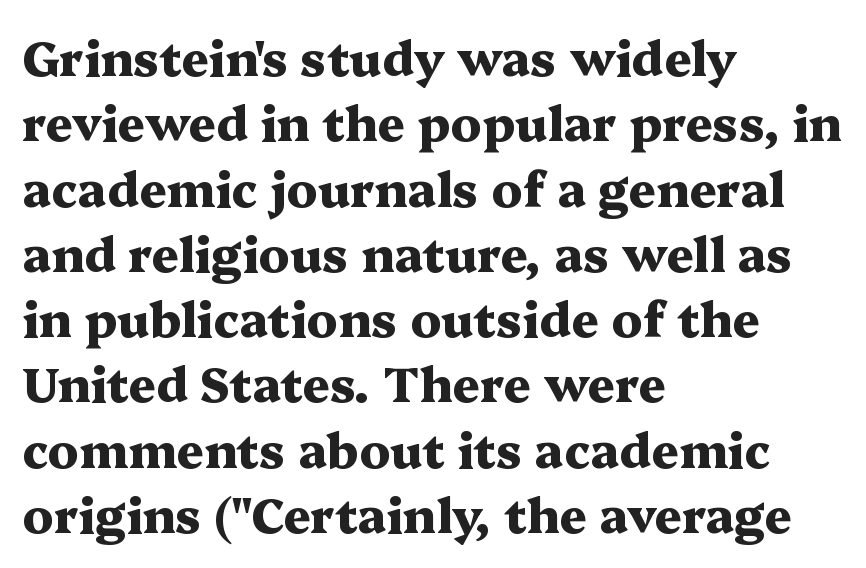
Q: Is the text bold? A: Yes.
Q: Is the text italic (slanted)? A: No, it is upright.
Q: Is the typeface a serif or a sans-serif typeface? A: Serif.
Q: Is the text underlined? A: No.
Q: How is the paragraph aligned? A: Left-aligned.
Q: Is the spacing between letters normal or unusually wide? A: Normal.
Q: Is the spacing between lines tight, normal or loose? A: Normal.
Q: Width (condensed, normal, or wide)? A: Wide.
Q: Stroke contrast? A: Medium.
Q: x-height? A: Medium.
Q: Monospaced? A: No.
